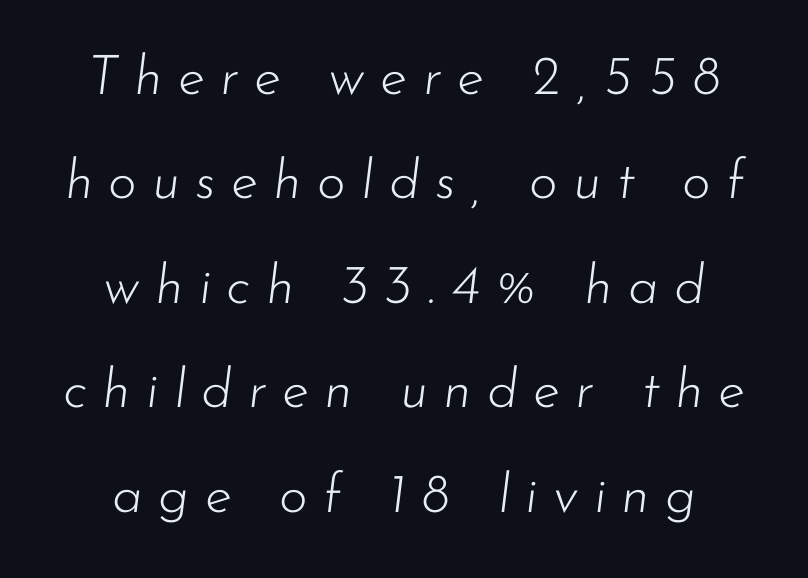
The image shows 55 px light type, italic (leaning right); set loose line spacing (1.9x), unusually wide letter spacing (+0.28 em), not underlined; low stroke contrast and a small x-height.
